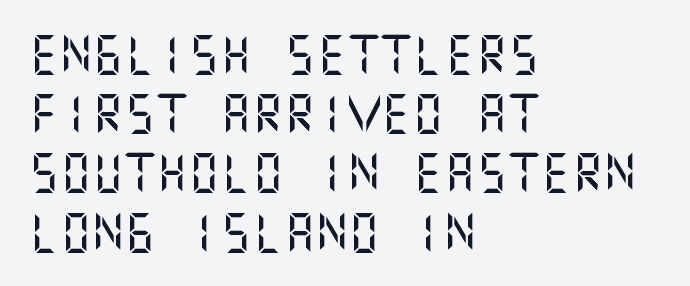
Q: Is the text italic (slanted)? A: No, it is upright.
Q: Is the typeface a serif or a sans-serif typeface? A: Sans-serif.
Q: Is the text underlined? A: No.
Q: How is the paragraph aligned? A: Left-aligned.
Q: Is the spacing between letters normal or unusually wide? A: Normal.
Q: Is the spacing between lines tight, normal or loose? A: Normal.
Q: Width (condensed, normal, or wide)? A: Normal.
Q: Stroke contrast? A: Medium.
Q: x-height? A: Large.
